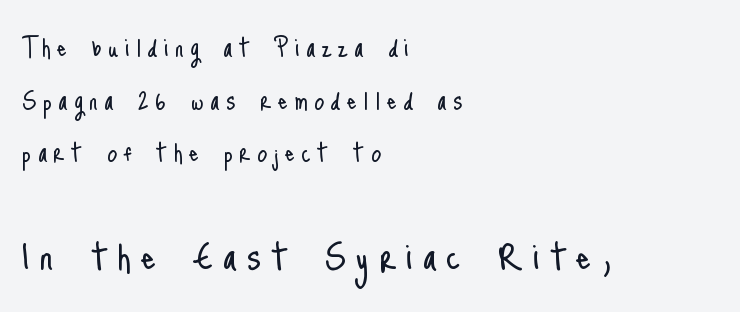
The image shows 47 px light, condensed sans-serif type, upright; set left-aligned, normal line spacing (1.7x), unusually wide letter spacing (+0.21 em), not underlined; the second (bottom) block is 1.52x larger; low stroke contrast and a small x-height.
